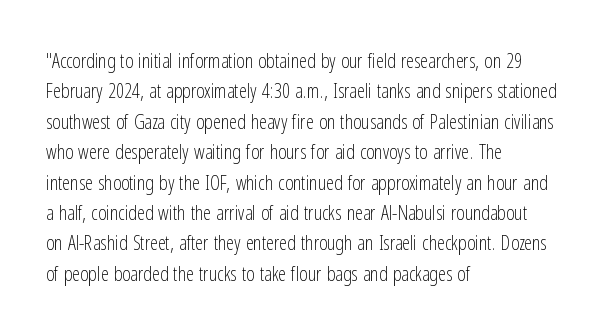
{"italic": "no", "bold": "no", "underline": "no", "align": "left", "line_spacing": "normal", "line_spacing_ratio": 1.52, "letter_spacing": "normal", "letter_spacing_em": 0.0, "glyph_px": 20}
